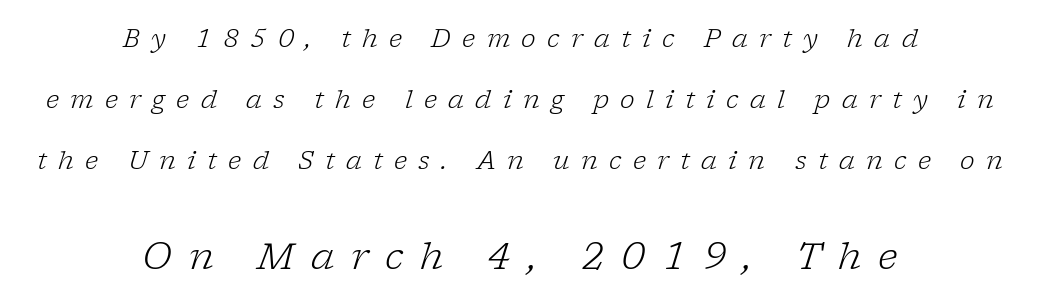
Clear beneath every line of the passage. The axis of the letterforms is tilted away from vertical. Examine the stroke ends and you'll spot serifs. If you measured baseline to baseline, you'd find a long distance. The tracking reads as deliberately expanded to a designer's eye. The composition opens small and finishes big.
